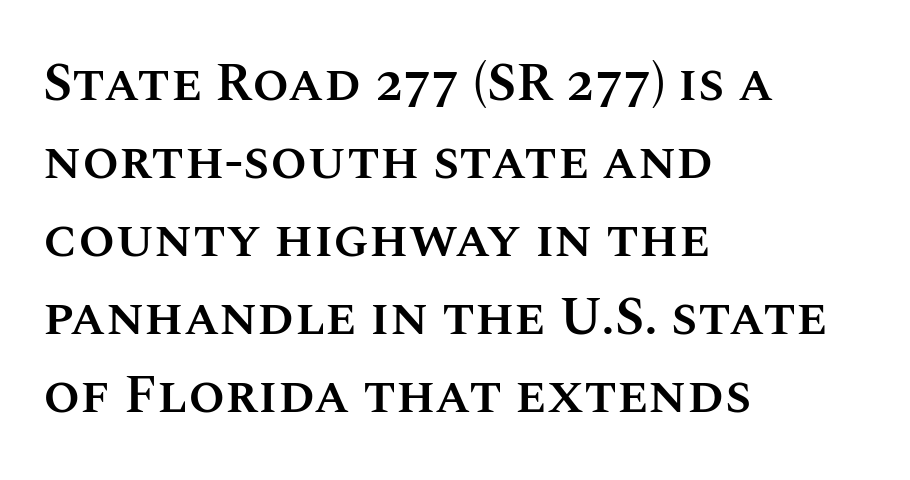
Q: Is the text bold? A: Semi-bold.
Q: Is the text italic (slanted)? A: No, it is upright.
Q: Is the text underlined? A: No.
Q: How is the paragraph aligned? A: Left-aligned.
Q: Is the spacing between letters normal or unusually wide? A: Normal.
Q: Is the spacing between lines tight, normal or loose? A: Normal.
Q: Width (condensed, normal, or wide)? A: Normal.
Q: Stroke contrast? A: Medium.
Q: x-height? A: Large.
Q: Monospaced? A: No.
